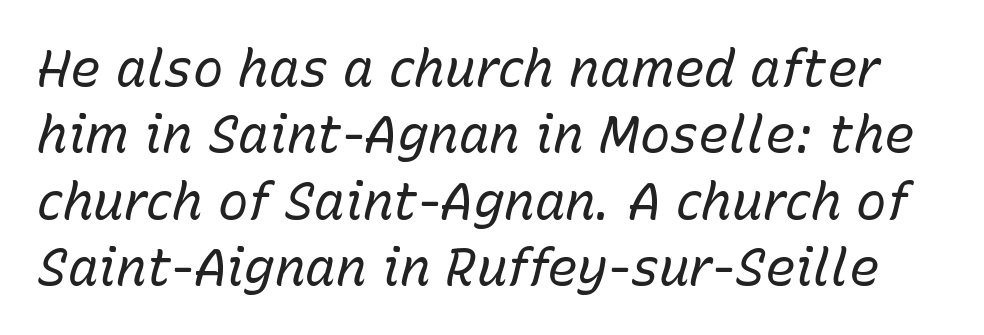
Q: Is the text bold? A: No.
Q: Is the text italic (slanted)? A: Yes, it leans right by about 15 degrees.
Q: Is the text underlined? A: No.
Q: Is the spacing between letters normal or unusually wide? A: Normal.
Q: Is the spacing between lines tight, normal or loose? A: Normal.
Q: Width (condensed, normal, or wide)? A: Normal.
Q: Stroke contrast? A: Low.
Q: x-height? A: Medium.
Q: Monospaced? A: No.
